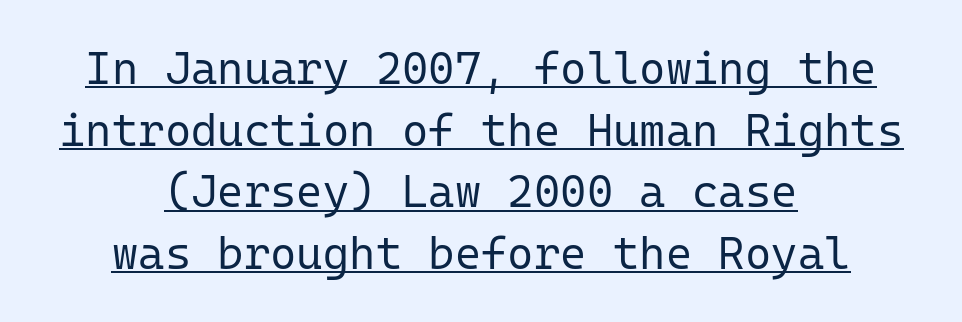
Every character here occupies the same horizontal width, giving the sample a typewriter-like rhythm. The font sits on the lighter half of the weight spectrum, regular included. The font family rendered here belongs to the sans-serif group. The lettering holds an erect, upright posture throughout. The face used here appears with an underline applied. The passage shown stacks its lines at a standard gap.
